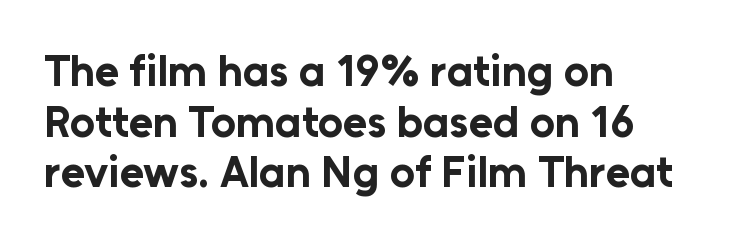
Q: Is the text bold? A: Yes.
Q: Is the text italic (slanted)? A: No, it is upright.
Q: Is the typeface a serif or a sans-serif typeface? A: Sans-serif.
Q: Is the text underlined? A: No.
Q: How is the paragraph aligned? A: Left-aligned.
Q: Is the spacing between letters normal or unusually wide? A: Normal.
Q: Is the spacing between lines tight, normal or loose? A: Tight.
Q: Width (condensed, normal, or wide)? A: Normal.
Q: Stroke contrast? A: Low.
Q: x-height? A: Medium.
Q: Monospaced? A: No.
